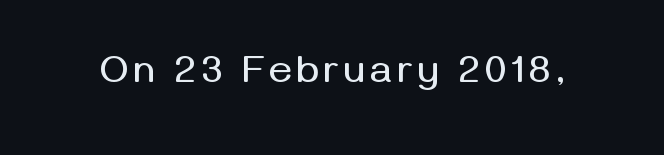
You can tell from the bare stems that sans-serif type was used. Descender tails drop into unmarked territory. The letters stand straight up with perfectly vertical stems. A typesetter would call this proportional, since set widths differ per character.
